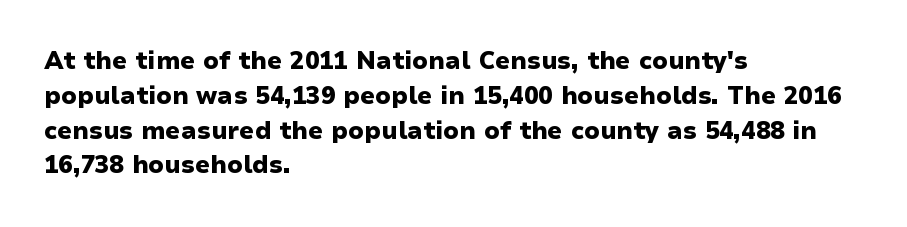
The image shows 24 px bold type, upright; set left-aligned, normal line spacing (1.45x), normal letter spacing, not underlined.
